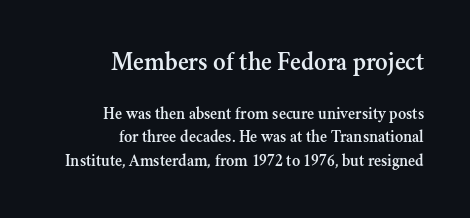
Q: Is the text italic (slanted)? A: No, it is upright.
Q: Is the text underlined? A: No.
Q: How is the paragraph aligned? A: Right-aligned.
Q: Is the spacing between letters normal or unusually wide? A: Normal.
Q: Is the spacing between lines tight, normal or loose? A: Normal.
Q: Which block of text is set in a larger size, the first (top) or the second (bottom)? A: The first (top) one.
